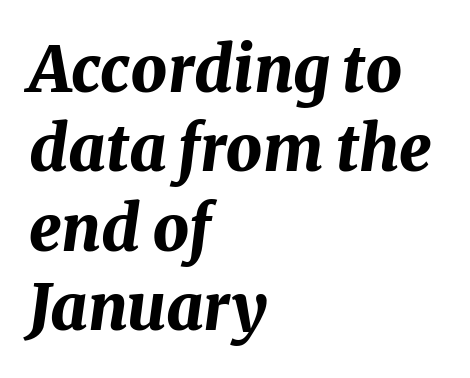
{"italic": "yes", "lean": "right", "slant_degrees": 8, "bold": "yes", "weight": "bold", "width": "normal", "stroke_contrast": "medium", "x_height": "medium", "monospaced": "no", "underline": "no", "align": "left", "line_spacing_ratio": 1.24, "letter_spacing": "normal", "letter_spacing_em": 0.0, "glyph_px": 64}
